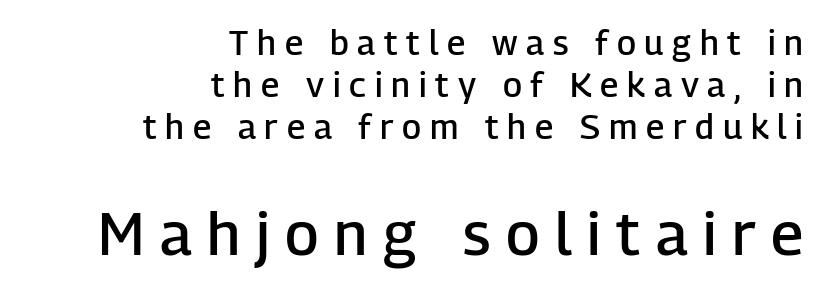
Here the designer chose a conventional face with non-uniform glyph widths. The characters display no serif detailing; their extremities are plain. Visually, the bottom section dominates because its glyphs are scaled up. In CSS terms this would be text-align: right. Descender tails drop into unmarked territory.
